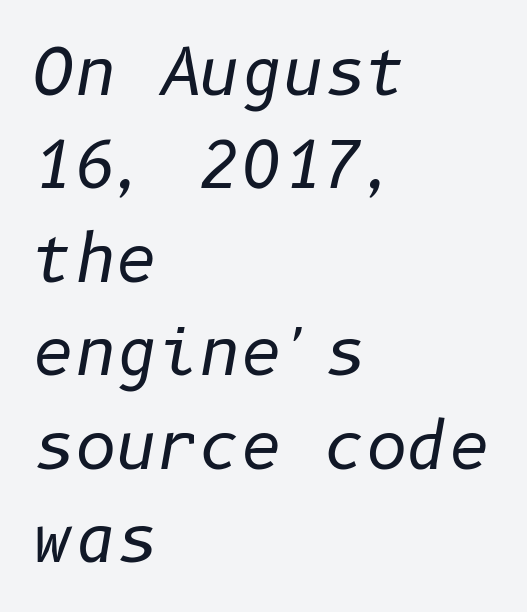
Layout note: lines flush left. The horizontal fit of the characters is conventional and even. Each stroke keeps to a modest, everyday thickness or less. Rows of type keep a routine distance in the vertical direction.
